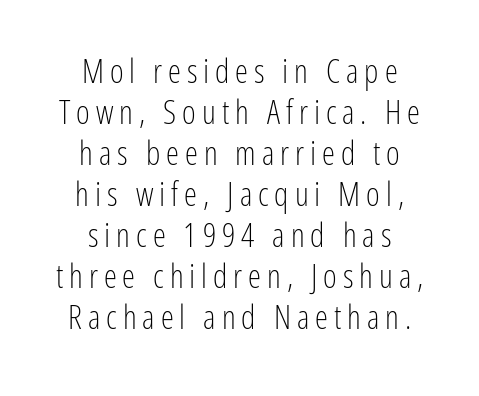
Q: Is the text bold? A: No.
Q: Is the text italic (slanted)? A: No, it is upright.
Q: Is the typeface a serif or a sans-serif typeface? A: Sans-serif.
Q: Is the text underlined? A: No.
Q: How is the paragraph aligned? A: Centered.
Q: Width (condensed, normal, or wide)? A: Condensed.
Q: Stroke contrast? A: Low.
Q: x-height? A: Medium.
Q: Monospaced? A: No.
